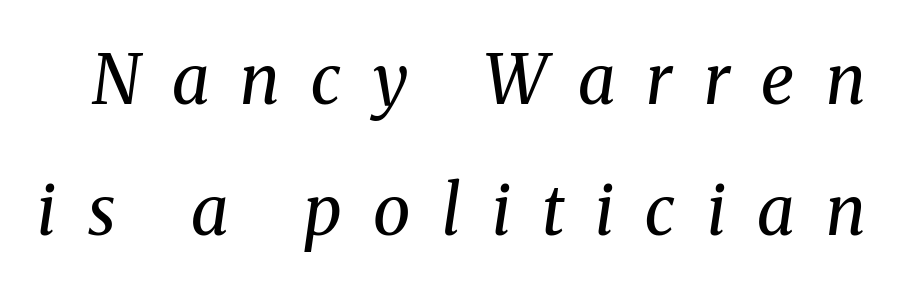
Q: Is the text bold? A: No.
Q: Is the text italic (slanted)? A: Yes, it leans right by about 8 degrees.
Q: Is the typeface a serif or a sans-serif typeface? A: Serif.
Q: Is the text underlined? A: No.
Q: Is the spacing between letters normal or unusually wide? A: Unusually wide.
Q: Is the spacing between lines tight, normal or loose? A: Loose.
Q: Width (condensed, normal, or wide)? A: Normal.
Q: Stroke contrast? A: Medium.
Q: x-height? A: Medium.
Q: Monospaced? A: No.
